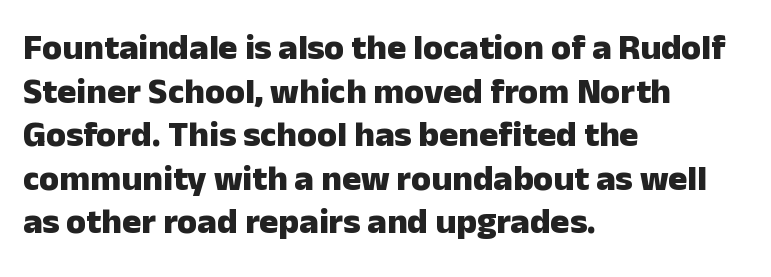
{"serif": "no", "italic": "no", "bold": "yes", "weight": "heavy", "width": "normal", "stroke_contrast": "low", "x_height": "medium", "monospaced": "no", "underline": "no", "align": "left", "line_spacing_ratio": 1.21, "letter_spacing": "normal", "letter_spacing_em": 0.0, "glyph_px": 36}
